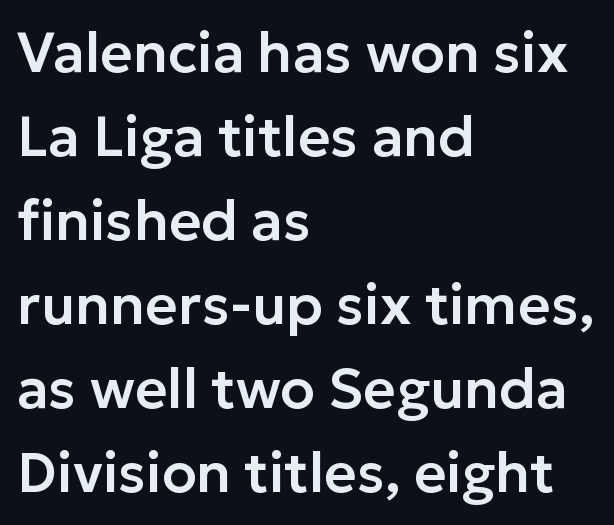
The image shows 56 px sans-serif type, upright; set left-aligned, normal line spacing (1.5x), normal letter spacing, not underlined; low stroke contrast and a medium x-height.
